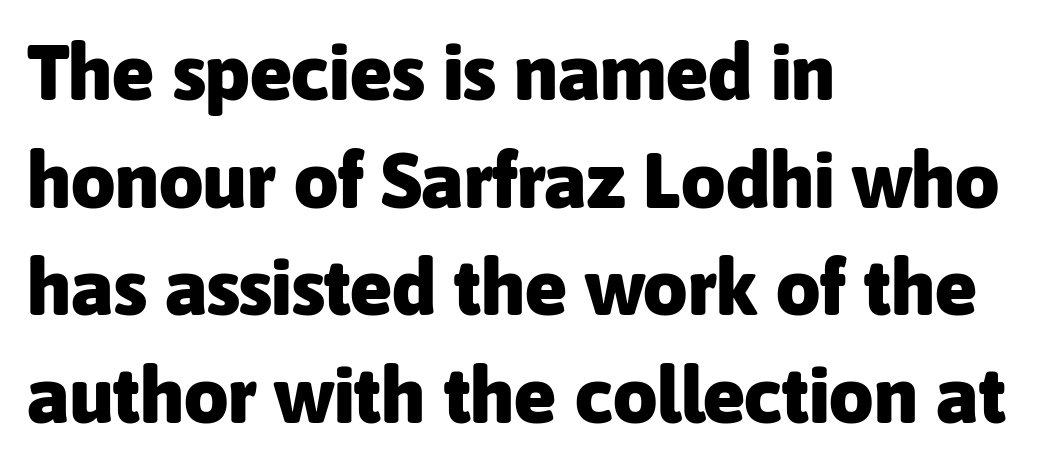
Q: Is the text bold? A: Yes.
Q: Is the text italic (slanted)? A: No, it is upright.
Q: Is the typeface a serif or a sans-serif typeface? A: Sans-serif.
Q: Is the text underlined? A: No.
Q: How is the paragraph aligned? A: Left-aligned.
Q: Is the spacing between letters normal or unusually wide? A: Normal.
Q: Is the spacing between lines tight, normal or loose? A: Normal.
Q: Width (condensed, normal, or wide)? A: Normal.
Q: Stroke contrast? A: Low.
Q: x-height? A: Medium.
Q: Monospaced? A: No.
